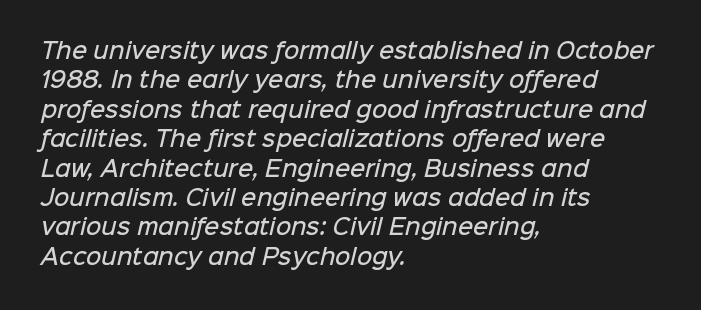
The image shows 21 px text type; set left-aligned, normal line spacing (1.4x), normal letter spacing, not underlined.
